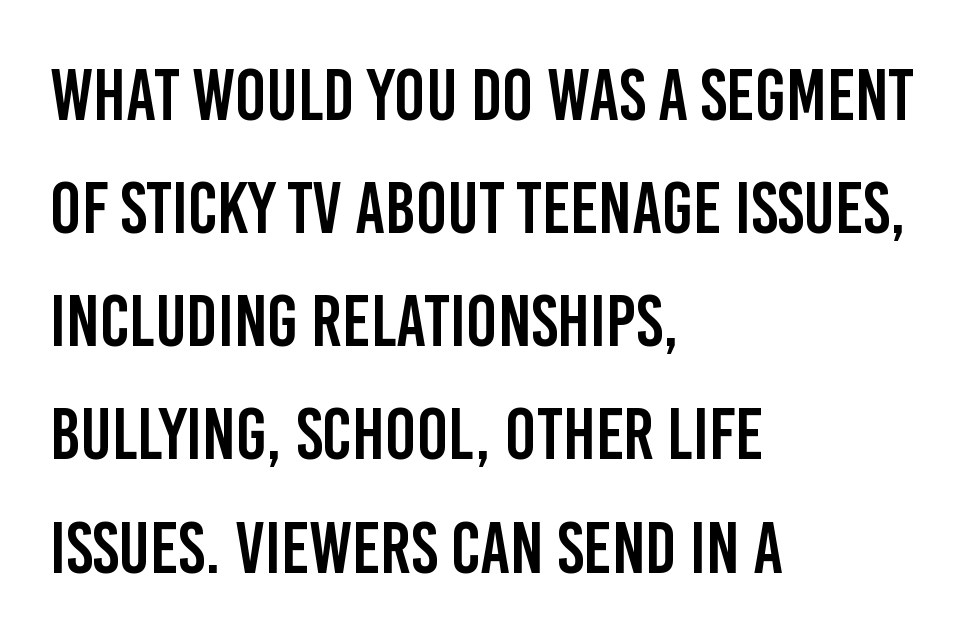
These lines stack with their left ends in a neat column. The letters stand upright; this is a roman face. In terms of letterform style, serifs are entirely absent. Successive baselines arrive at the customary interval. No extra tracking has been applied to these lines. Spacing verdict: proportional, widths tailored to each character.
